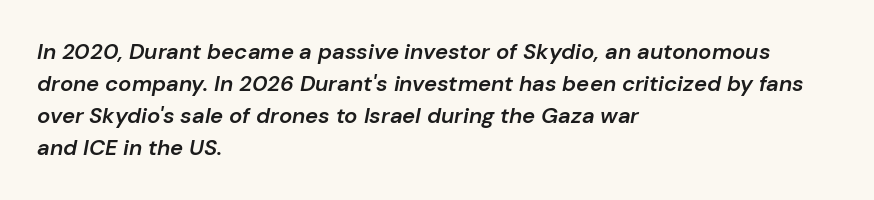
{"italic": "yes", "lean": "right", "slant_degrees": 10, "bold": "semi", "underline": "no", "align": "left", "line_spacing": "normal", "line_spacing_ratio": 1.46, "letter_spacing": "normal", "letter_spacing_em": 0.0, "glyph_px": 22}
